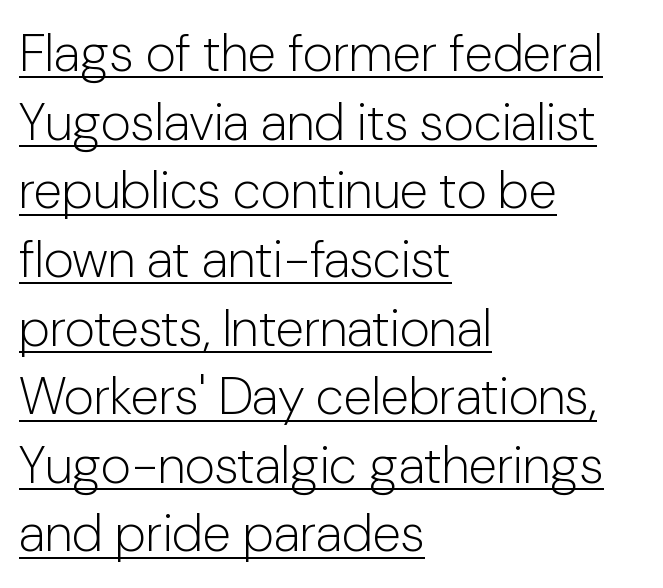
{"serif": "no", "italic": "no", "bold": "no", "weight": "light", "width": "normal", "stroke_contrast": "low", "x_height": "medium", "monospaced": "no", "underline": "yes", "align": "left", "line_spacing": "normal", "line_spacing_ratio": 1.32, "letter_spacing": "normal", "letter_spacing_em": 0.0, "glyph_px": 52}
